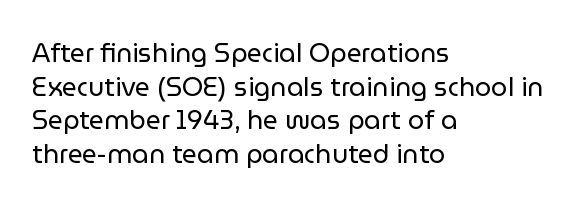
Interline gaps are of average width in this sample. In terms of posture, this sample is upright. Teacher's note: observe the even left margin — that is flush-left alignment. The cut favours lightness, reaching ordinary text weight at its darkest.
